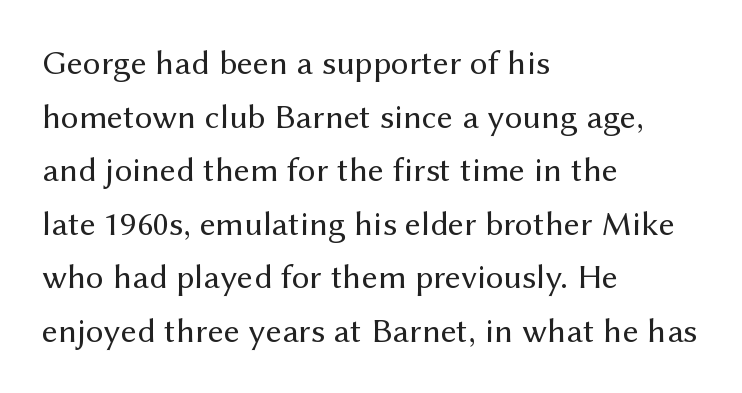
The image shows 35 px regular-weight sans-serif type, upright; set left-aligned, normal line spacing (1.53x), normal letter spacing, not underlined; medium stroke contrast and a medium x-height.
